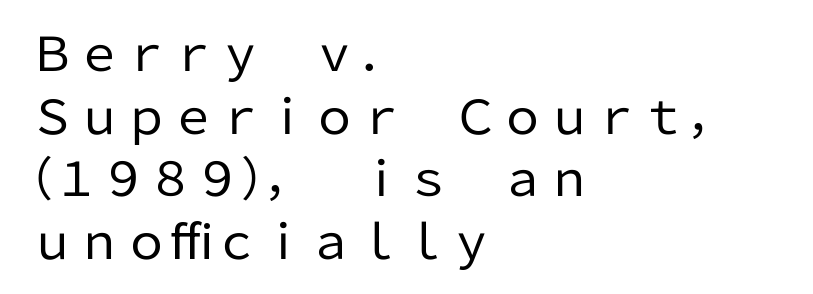
Q: Is the text bold? A: No.
Q: Is the text italic (slanted)? A: No, it is upright.
Q: Is the typeface a serif or a sans-serif typeface? A: Sans-serif.
Q: Is the text underlined? A: No.
Q: How is the paragraph aligned? A: Left-aligned.
Q: Is the spacing between letters normal or unusually wide? A: Normal.
Q: Is the spacing between lines tight, normal or loose? A: Normal.
Q: Width (condensed, normal, or wide)? A: Normal.
Q: Stroke contrast? A: Low.
Q: x-height? A: Medium.
Q: Monospaced? A: No.
